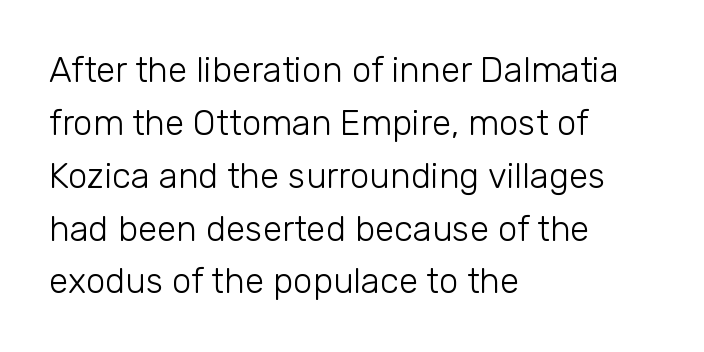
Italic: no, the glyphs are upright roman. Weight: in the light-to-regular range. Beneath every word, the page is bare. Default kerning and tracking; the words read as compact shapes. Compared with a centered layout, this one pins lines to the left instead.
